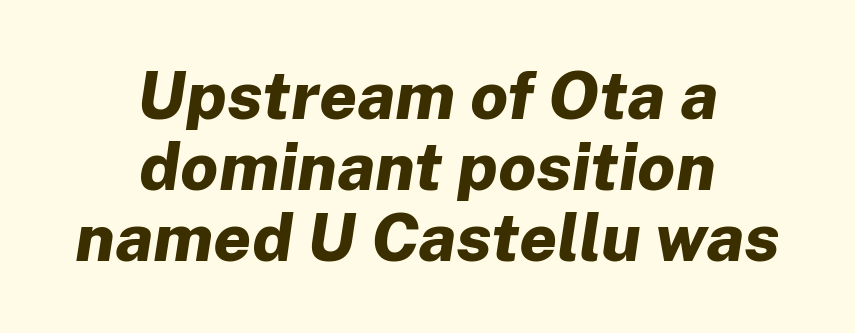
Weight check: bold — yes, fully. The line texture is even and compact thanks to regular tracking. The setting favours the middle, as headings and verse often do. Nobody drew a line under any word here.
